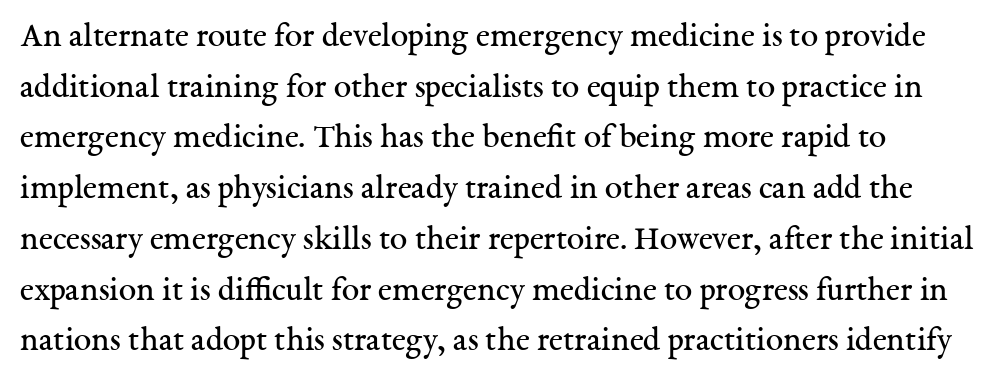
{"serif": "yes", "italic": "no", "bold": "no", "weight": "regular", "width": "normal", "stroke_contrast": "medium", "x_height": "medium", "monospaced": "no", "underline": "no", "line_spacing": "normal", "line_spacing_ratio": 1.45, "letter_spacing": "normal", "letter_spacing_em": 0.0, "glyph_px": 35}
